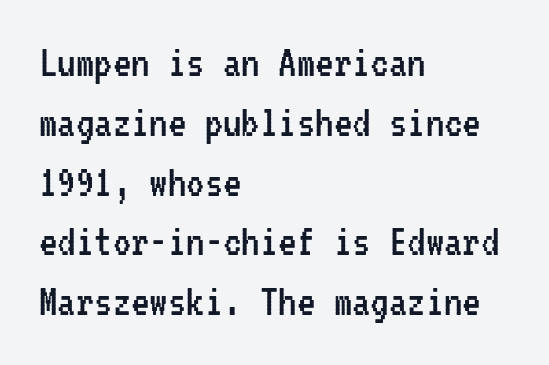
The image shows 46 px regular-weight, condensed sans-serif type, upright, monospaced; set left-aligned, normal line spacing (1.3x), normal letter spacing, not underlined; low stroke contrast and a medium x-height.
